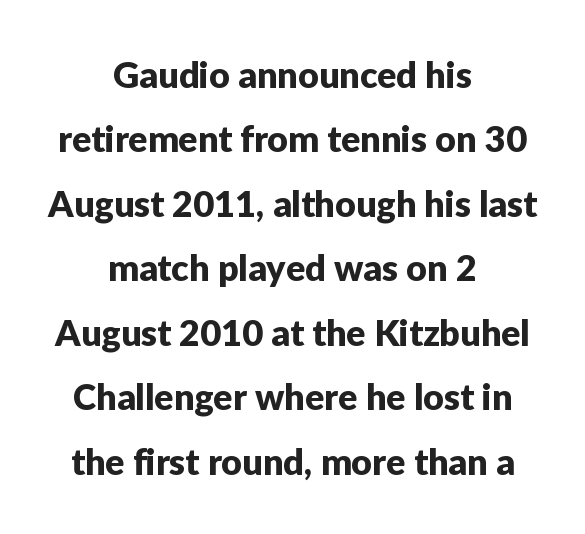
{"serif": "no", "italic": "no", "width": "normal", "stroke_contrast": "low", "x_height": "medium", "monospaced": "no", "underline": "no", "align": "center", "line_spacing_ratio": 1.79, "letter_spacing": "normal", "letter_spacing_em": 0.0, "glyph_px": 36}
